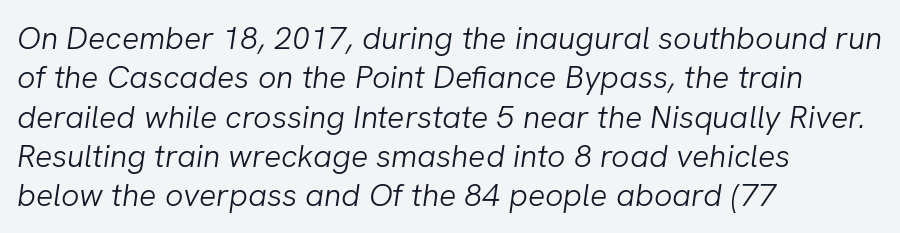
The image shows 32 px light type, italic (leaning right); set left-aligned, line spacing 1.23x, normal letter spacing, not underlined; low stroke contrast and a medium x-height.
